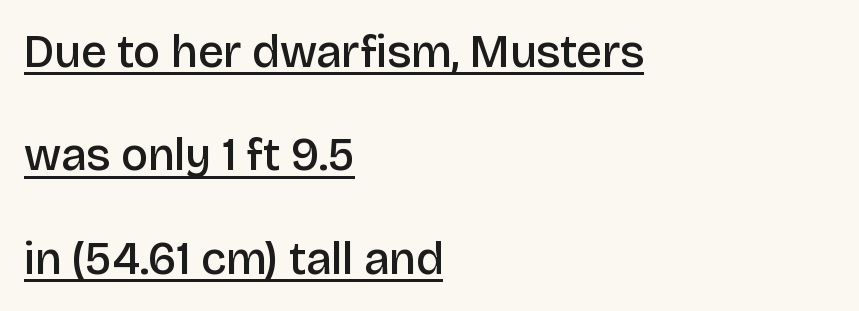
{"serif": "no", "italic": "no", "bold": "semi", "weight": "semibold", "width": "normal", "stroke_contrast": "low", "x_height": "large", "monospaced": "no", "underline": "yes", "align": "left", "line_spacing": "loose", "line_spacing_ratio": 2.25, "letter_spacing": "normal", "letter_spacing_em": 0.0, "glyph_px": 46}
